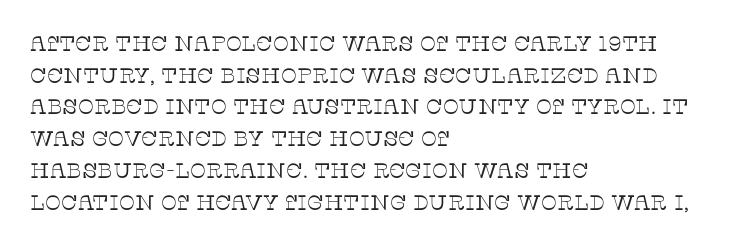
Style check: upright. Leftover space on each line is placed entirely after the last word. The rows are spaced the way most documents space them. The font is comparable to plain body text, perhaps lighter. Honestly, there is no underline to notice here at all. Nobody touched the tracking dial on this one.
